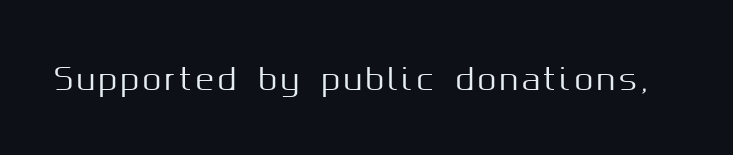
{"serif": "no", "italic": "no", "width": "normal", "stroke_contrast": "medium", "x_height": "medium", "monospaced": "no", "underline": "no", "glyph_px": 30}
